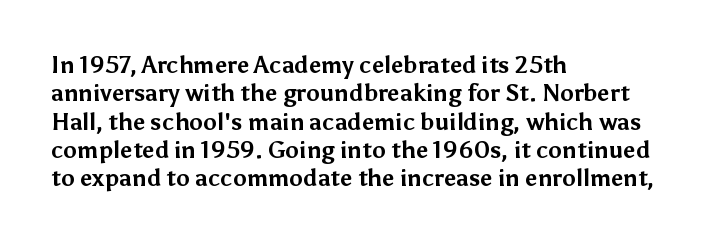
Q: Is the text bold? A: Yes.
Q: Is the text italic (slanted)? A: No, it is upright.
Q: Is the text underlined? A: No.
Q: How is the paragraph aligned? A: Left-aligned.
Q: Is the spacing between letters normal or unusually wide? A: Normal.
